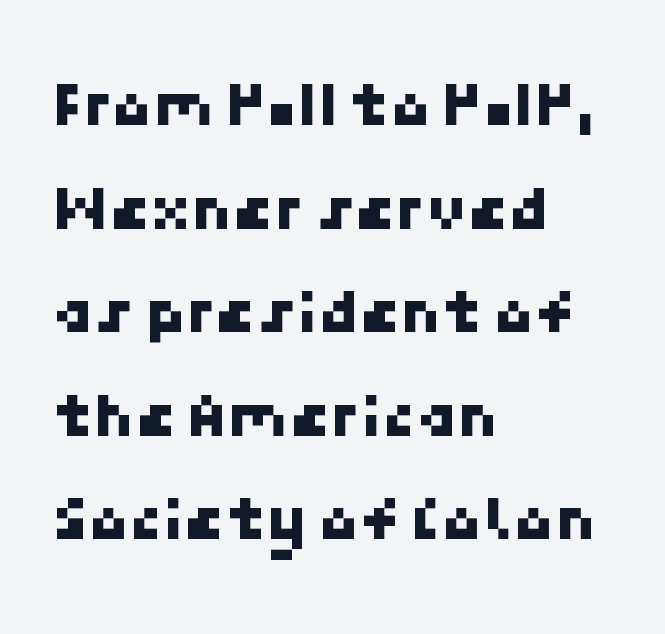
The line texture is even and compact thanks to regular tracking. Reading down the column, the eye jumps a familiar distance to each next line. These lines stack with their left ends in a neat column. The passage shown is typeset with a sans-serif family.
